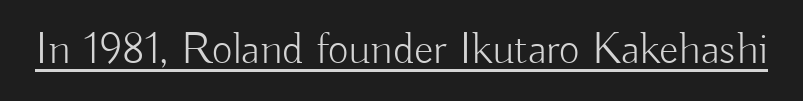
{"serif": "no", "italic": "no", "bold": "no", "weight": "light", "width": "normal", "stroke_contrast": "low", "x_height": "small", "monospaced": "no", "underline": "yes", "letter_spacing": "normal", "letter_spacing_em": 0.0, "glyph_px": 45}
